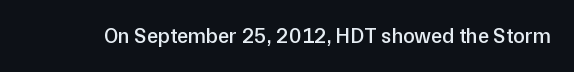
Typesetter's note: demi weight, one step under bold. The specimen omits any rule beneath the text block's lines. Is there any slant? The stems are plumb. Does extra space separate the letters? No, they use regular spacing.
